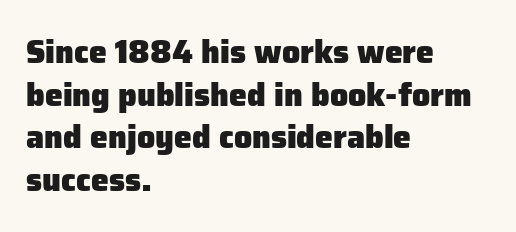
Q: Is the text bold? A: Yes.
Q: Is the text italic (slanted)? A: No, it is upright.
Q: Is the typeface a serif or a sans-serif typeface? A: Sans-serif.
Q: Is the text underlined? A: No.
Q: How is the paragraph aligned? A: Left-aligned.
Q: Is the spacing between letters normal or unusually wide? A: Normal.
Q: Is the spacing between lines tight, normal or loose? A: Normal.
Q: Width (condensed, normal, or wide)? A: Normal.
Q: Stroke contrast? A: Low.
Q: x-height? A: Medium.
Q: Monospaced? A: No.
